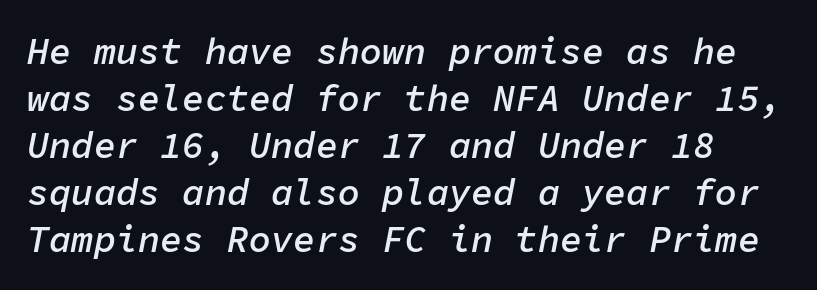
{"italic": "yes", "lean": "right", "slant_degrees": 11, "bold": "semi", "weight": "semibold", "width": "normal", "stroke_contrast": "low", "x_height": "medium", "monospaced": "yes", "underline": "no", "line_spacing": "normal", "line_spacing_ratio": 1.27, "letter_spacing": "normal", "letter_spacing_em": 0.0, "glyph_px": 37}
